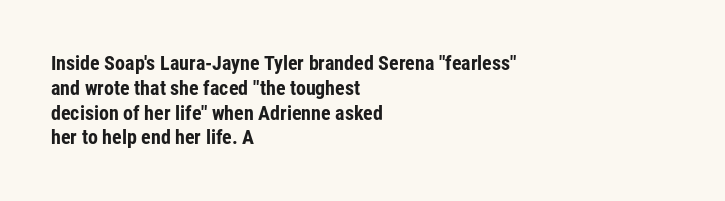
{"italic": "no", "bold": "yes", "underline": "no", "align": "left", "line_spacing_ratio": 1.24, "letter_spacing": "normal", "letter_spacing_em": 0.0, "glyph_px": 20}
